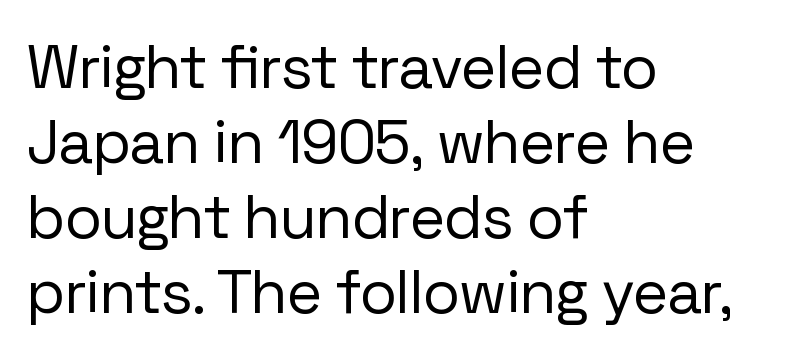
{"serif": "no", "italic": "no", "bold": "no", "weight": "regular", "width": "normal", "stroke_contrast": "low", "x_height": "medium", "monospaced": "no", "underline": "no", "align": "left", "line_spacing_ratio": 1.23, "letter_spacing": "normal", "letter_spacing_em": 0.0, "glyph_px": 61}
